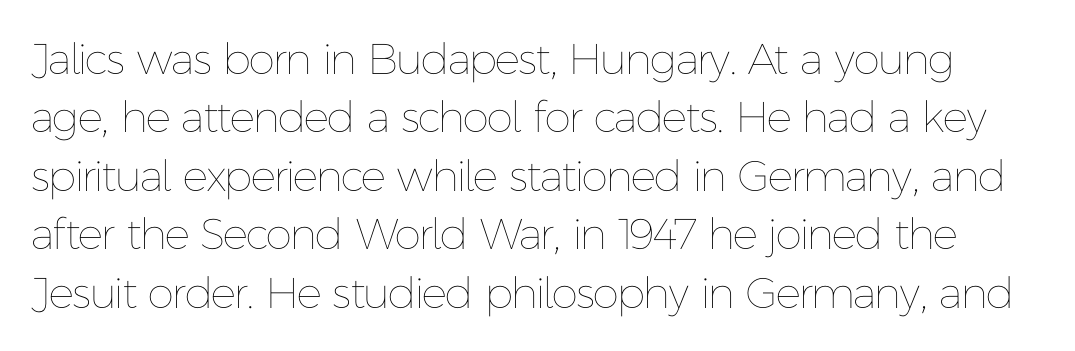
{"italic": "no", "bold": "no", "weight": "thin", "width": "normal", "stroke_contrast": "low", "x_height": "medium", "monospaced": "no", "underline": "no", "line_spacing": "normal", "line_spacing_ratio": 1.36, "letter_spacing": "normal", "letter_spacing_em": 0.0, "glyph_px": 43}
